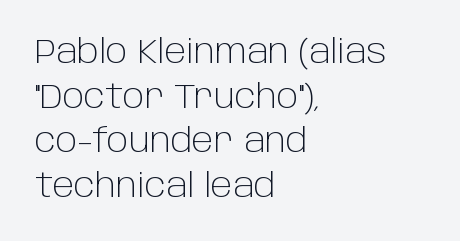
The lettering stays uniformly vertical, giving the passage a roman look. The designer went with a sans here, leaving each stem footless. The rag falls on the right side of this text block. The passage shown stacks its lines at a standard gap.
